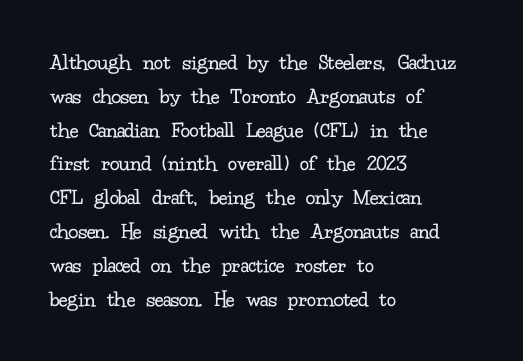
Q: Is the text bold? A: No.
Q: Is the text italic (slanted)? A: No, it is upright.
Q: Is the text underlined? A: No.
Q: How is the paragraph aligned? A: Left-aligned.
Q: Is the spacing between letters normal or unusually wide? A: Normal.
Q: Is the spacing between lines tight, normal or loose? A: Normal.
